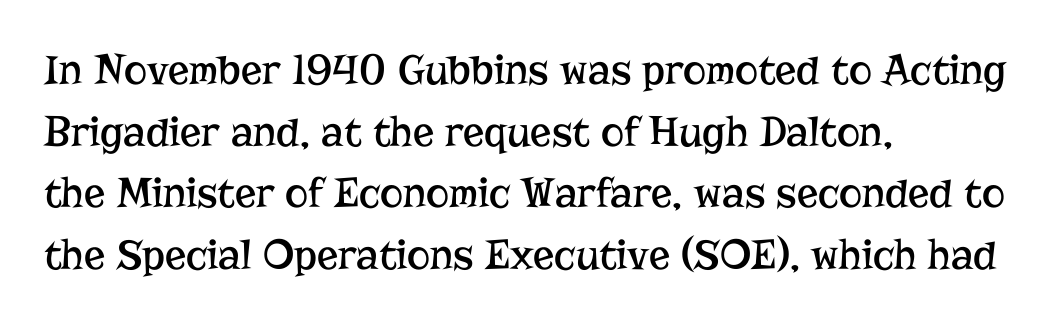
The image shows 44 px regular-weight serif type, upright; set left-aligned, normal line spacing (1.4x), normal letter spacing, not underlined; low stroke contrast and a medium x-height.
